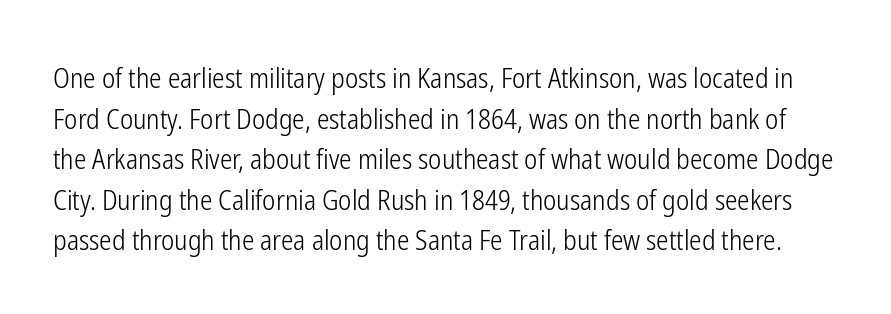
{"serif": "no", "italic": "no", "bold": "no", "weight": "light", "width": "condensed", "stroke_contrast": "low", "x_height": "medium", "monospaced": "no", "underline": "no", "line_spacing": "normal", "line_spacing_ratio": 1.45, "letter_spacing": "normal", "letter_spacing_em": 0.0, "glyph_px": 28}
